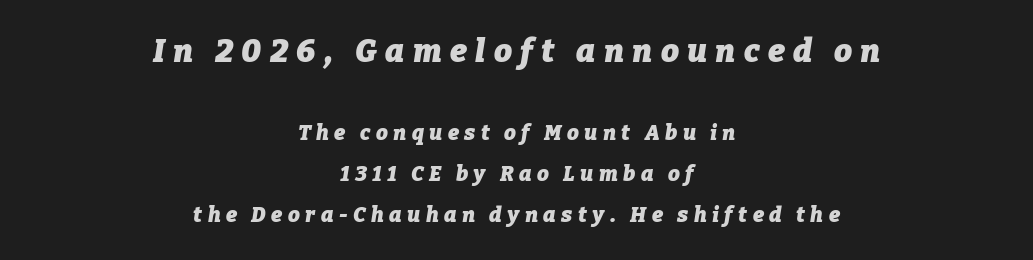
The image shows 32 px heavy type, italic (leaning right); set centered, loose line spacing (1.95x), unusually wide letter spacing (+0.26 em), not underlined; the first (top) block is 1.52x larger; low stroke contrast and a medium x-height.
